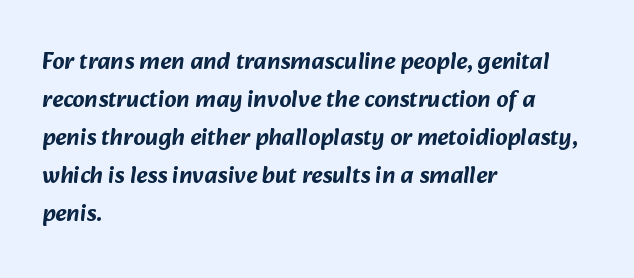
Q: Is the text underlined? A: No.
Q: How is the paragraph aligned? A: Left-aligned.
Q: Is the spacing between letters normal or unusually wide? A: Normal.
Q: Is the spacing between lines tight, normal or loose? A: Normal.
